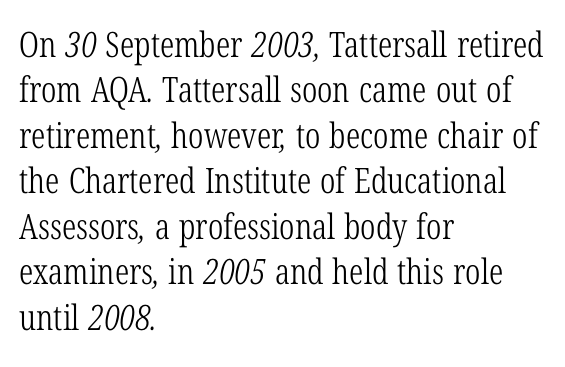
The tracking reads as untouched default to a designer's eye. Letters rest on an invisible, unmarked baseline. Each new line begins a customary step beneath the previous one. The paragraph has a hard left edge and a soft right edge. The cut favours lightness, reaching ordinary text weight at its darkest.
